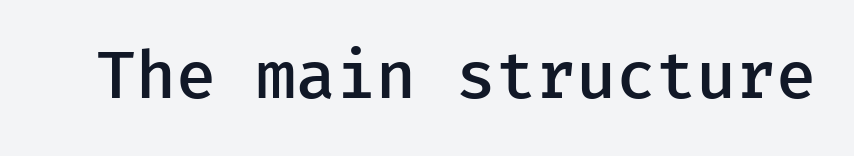
Q: Is the text bold? A: Semi-bold.
Q: Is the text italic (slanted)? A: No, it is upright.
Q: Is the typeface a serif or a sans-serif typeface? A: Sans-serif.
Q: Is the text underlined? A: No.
Q: Is the spacing between letters normal or unusually wide? A: Normal.
Q: Width (condensed, normal, or wide)? A: Normal.
Q: Stroke contrast? A: Low.
Q: x-height? A: Medium.
Q: Monospaced? A: Yes.
